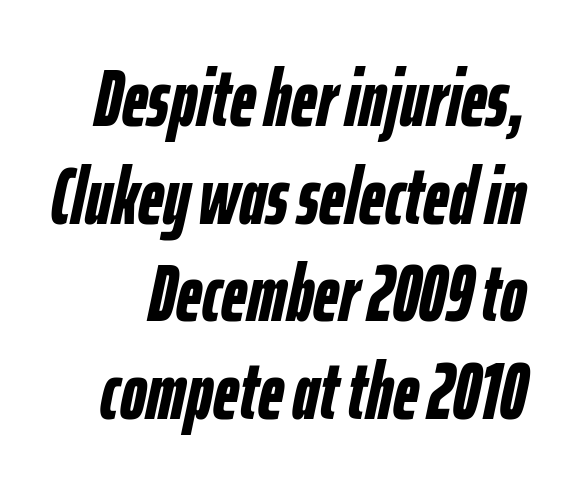
The image shows 80 px semibold, condensed type, italic (leaning right); set line spacing 1.22x, normal letter spacing, not underlined; low stroke contrast and a medium x-height.
